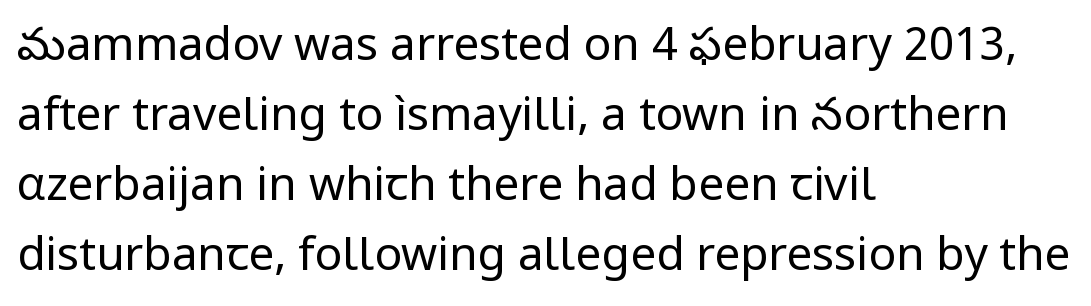
The space directly below the letters is spotless. These lines sit exactly where default settings would place them. Casual observation: everything's shoved over to the left. The tracking reads as untouched default to a designer's eye. Varying glyph widths throughout — classic text-font behaviour.
